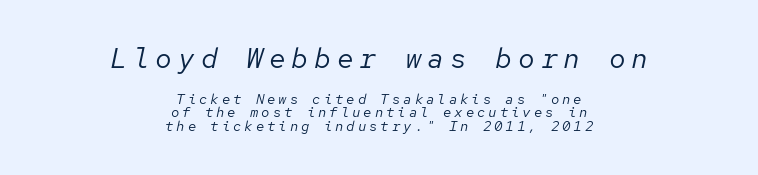
Q: Is the text bold? A: No.
Q: Is the text italic (slanted)? A: Yes, it leans right by about 12 degrees.
Q: Is the text underlined? A: No.
Q: How is the paragraph aligned? A: Centered.
Q: Is the spacing between letters normal or unusually wide? A: Unusually wide.
Q: Is the spacing between lines tight, normal or loose? A: Tight.
Q: Which block of text is set in a larger size, the first (top) or the second (bottom)? A: The first (top) one.
Q: Width (condensed, normal, or wide)? A: Normal.
Q: Stroke contrast? A: Low.
Q: x-height? A: Medium.
Q: Monospaced? A: Yes.
